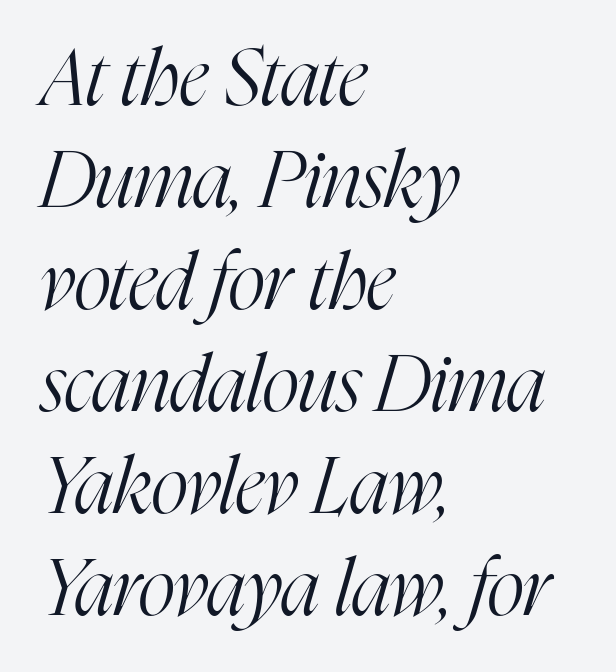
Q: Is the text bold? A: No.
Q: Is the text italic (slanted)? A: Yes, it leans right by about 16 degrees.
Q: Is the typeface a serif or a sans-serif typeface? A: Serif.
Q: Is the text underlined? A: No.
Q: How is the paragraph aligned? A: Left-aligned.
Q: Is the spacing between letters normal or unusually wide? A: Normal.
Q: Is the spacing between lines tight, normal or loose? A: Normal.
Q: Width (condensed, normal, or wide)? A: Condensed.
Q: Stroke contrast? A: High.
Q: x-height? A: Medium.
Q: Monospaced? A: No.
